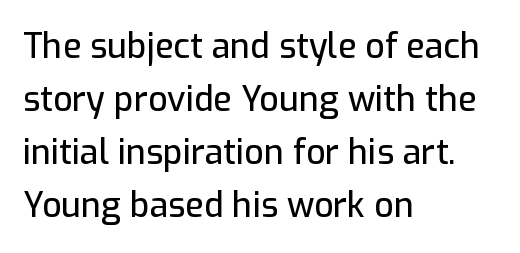
The letters stand upright; this is a roman face. Underlining? Definitely not there. Typographically, this falls in the sans-serif category. How would I describe the line gaps? Plain and ordinary. Nothing unusual about the tracking: characters are spaced as the font intends.
